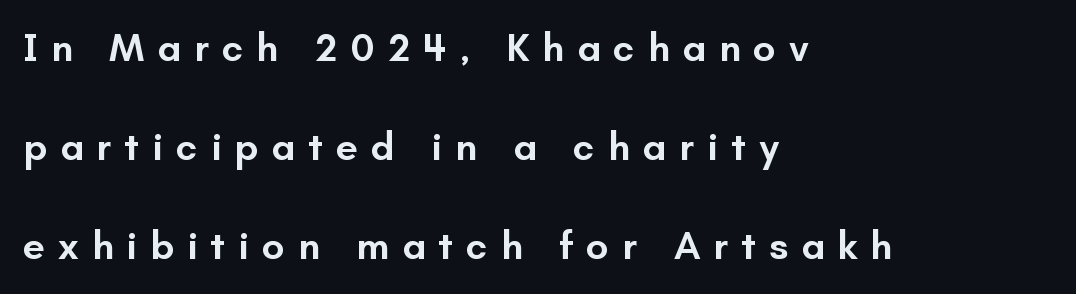
Looks like regular typesetting: each glyph gets only the width it needs. A clean baseline with only descenders dipping below it. Successive baselines arrive slowly, with a big drop between each. The designer went with a sans here, leaving each stem footless. Designer's note — italics off, roman on.
